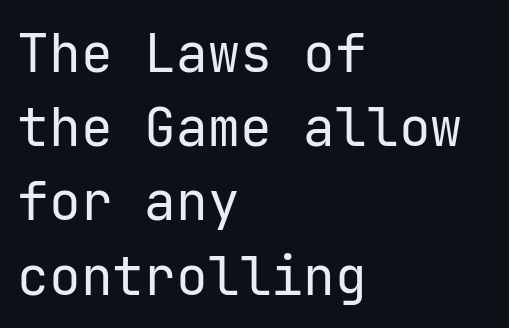
Q: Is the text bold? A: No.
Q: Is the text italic (slanted)? A: No, it is upright.
Q: Is the typeface a serif or a sans-serif typeface? A: Sans-serif.
Q: Is the text underlined? A: No.
Q: How is the paragraph aligned? A: Left-aligned.
Q: Is the spacing between letters normal or unusually wide? A: Normal.
Q: Is the spacing between lines tight, normal or loose? A: Normal.
Q: Width (condensed, normal, or wide)? A: Normal.
Q: Stroke contrast? A: Low.
Q: x-height? A: Medium.
